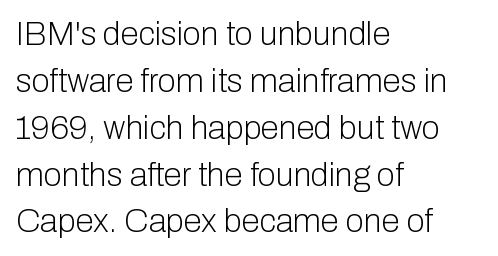
The image shows 33 px light sans-serif type, upright; set left-aligned, normal line spacing (1.42x), normal letter spacing, not underlined; low stroke contrast and a medium x-height.
